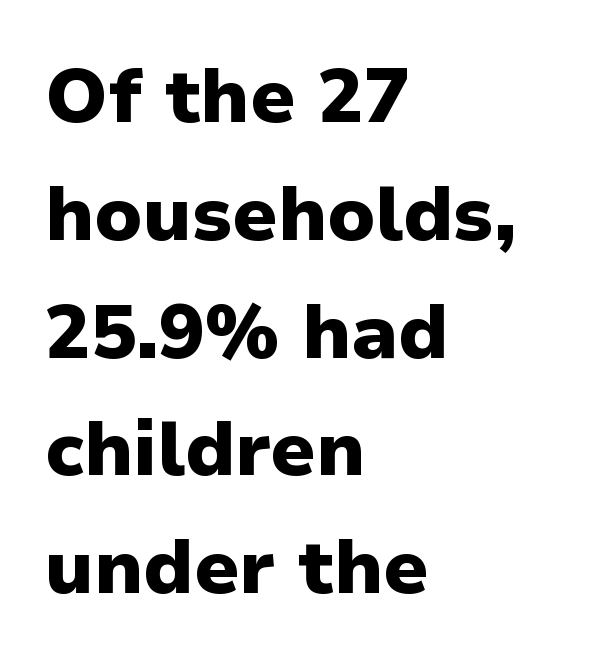
Q: Is the text bold? A: Yes.
Q: Is the text italic (slanted)? A: No, it is upright.
Q: Is the typeface a serif or a sans-serif typeface? A: Sans-serif.
Q: Is the text underlined? A: No.
Q: How is the paragraph aligned? A: Left-aligned.
Q: Is the spacing between letters normal or unusually wide? A: Normal.
Q: Is the spacing between lines tight, normal or loose? A: Normal.
Q: Width (condensed, normal, or wide)? A: Normal.
Q: Stroke contrast? A: Low.
Q: x-height? A: Medium.
Q: Monospaced? A: No.
